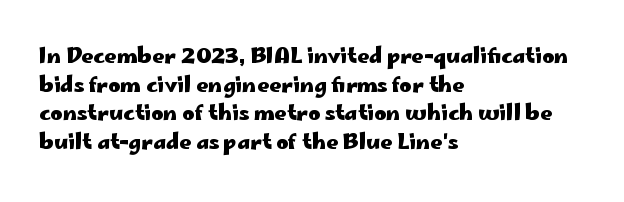
Notice how descenders clear the ascenders below comfortably — that's standard leading. Clear beneath every line of the passage. These lines are set flush left with a ragged right edge. The type sits square on the baseline with zero lean. Each word holds together tightly as a unit, with standard inter-letter gaps.
